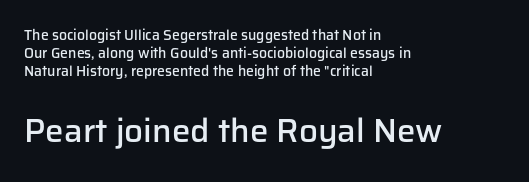
Horizontally, the lines are justified to the leading edge only. Underline: absent. A normal amount of white space separates one row of letters from the next. What weight is shown? A semibold, between regular and bold. Grotesque or geometric, the face here clearly has no serifs. Block two is the big one; block one sits smaller above it.
